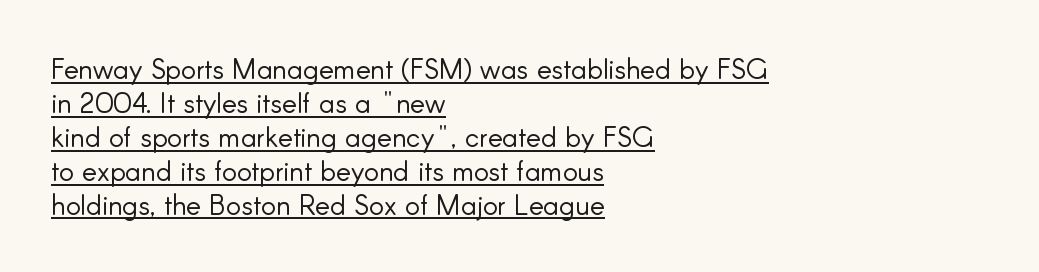
Line starts are locked; line ends wander. Every stem runs plumb, perpendicular to the baseline. The strokes are not fattened; the text isn't bold. The face used here is proportionally spaced, like ordinary book or web type. A typesetter would call this zero additional tracking. What kind of face is this? One without serifs — a sans.
